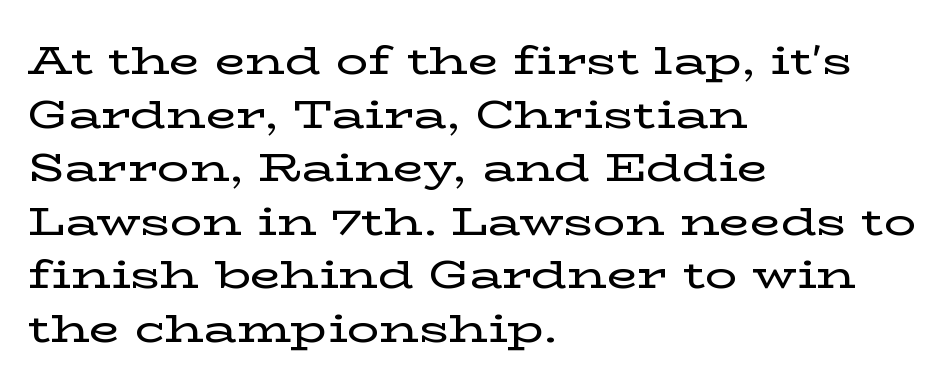
{"serif": "yes", "italic": "no", "width": "wide", "stroke_contrast": "low", "x_height": "medium", "monospaced": "no", "underline": "no", "align": "left", "line_spacing": "normal", "line_spacing_ratio": 1.34, "letter_spacing": "normal", "letter_spacing_em": 0.0, "glyph_px": 40}
